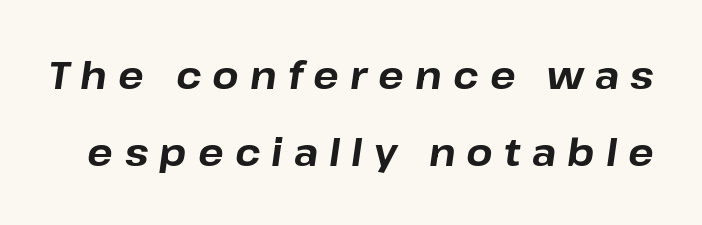
Q: Is the text bold? A: Yes.
Q: Is the text italic (slanted)? A: Yes, it leans right by about 8 degrees.
Q: Is the text underlined? A: No.
Q: Is the spacing between letters normal or unusually wide? A: Unusually wide.
Q: Is the spacing between lines tight, normal or loose? A: Loose.
Q: Width (condensed, normal, or wide)? A: Normal.
Q: Stroke contrast? A: Low.
Q: x-height? A: Medium.
Q: Monospaced? A: No.
